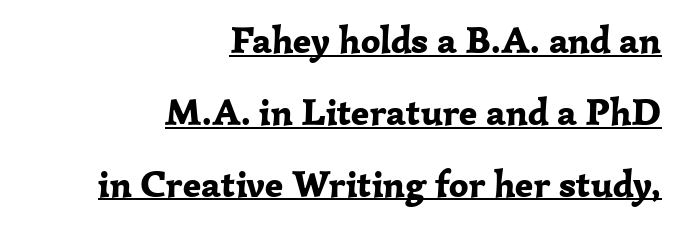
The image shows 38 px bold serif type, upright; set right-aligned, line spacing 1.89x, normal letter spacing, underlined; low stroke contrast and a medium x-height.
